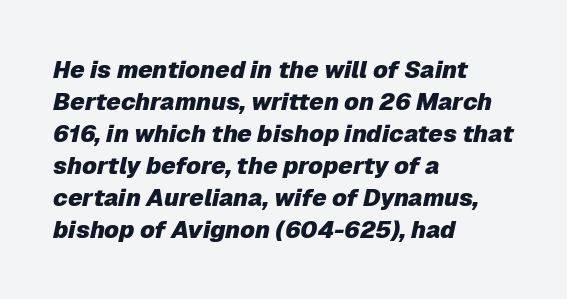
Q: Is the text bold? A: Yes.
Q: Is the text italic (slanted)? A: Yes, it leans right by about 12 degrees.
Q: Is the text underlined? A: No.
Q: How is the paragraph aligned? A: Left-aligned.
Q: Is the spacing between letters normal or unusually wide? A: Normal.
Q: Is the spacing between lines tight, normal or loose? A: Normal.
